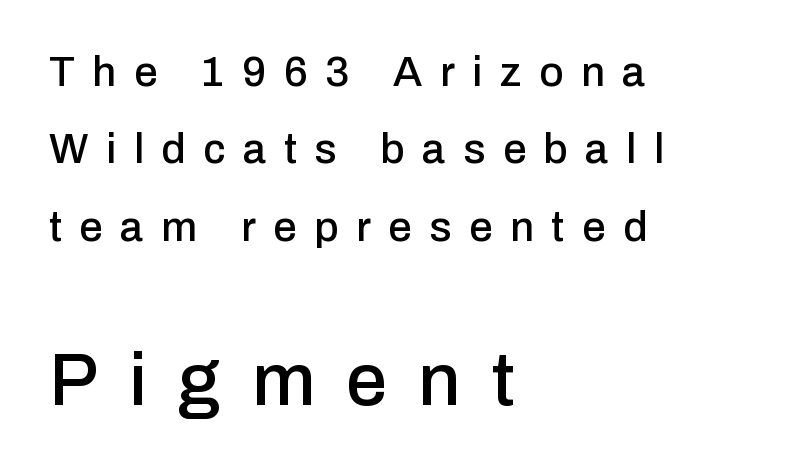
The image shows 74 px sans-serif type, upright; set left-aligned, line spacing 1.84x, unusually wide letter spacing (+0.42 em), not underlined; the second (bottom) block is 1.76x larger; low stroke contrast and a medium x-height.
